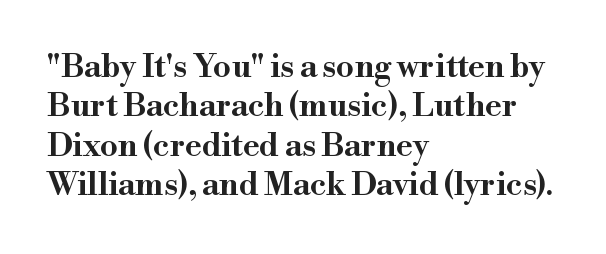
{"serif": "yes", "italic": "no", "width": "wide", "stroke_contrast": "high", "x_height": "small", "monospaced": "no", "underline": "no", "align": "left", "line_spacing_ratio": 1.23, "letter_spacing": "normal", "letter_spacing_em": 0.0, "glyph_px": 32}
